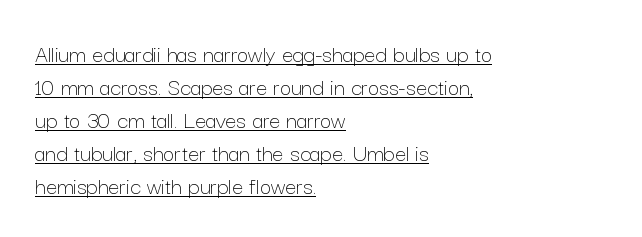
The image shows 25 px text type, upright; set left-aligned, normal line spacing (1.32x), normal letter spacing, underlined.
